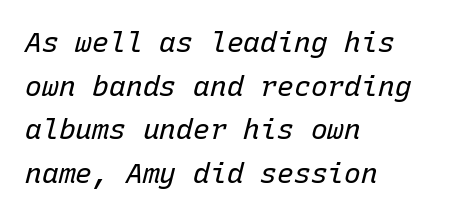
Every character here occupies the same horizontal width, giving the sample a typewriter-like rhythm. This block has exactly the height ordinary leading produces. In terms of posture, this sample is oblique. Words appear dense and cohesive because spacing is normal. Reading down the block, your eye returns to a fixed left position each line. The typeface has the unassuming heft of standard copy or less.
